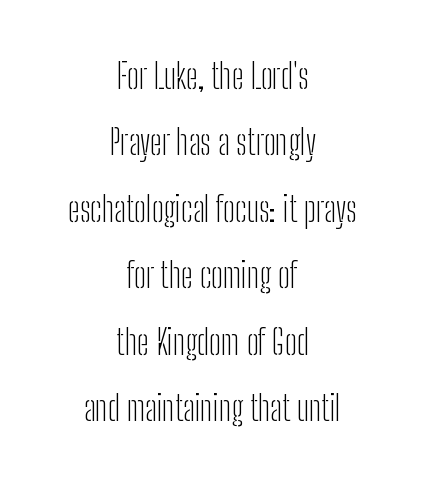
The image shows 35 px light, condensed sans-serif type, upright; set centered, loose line spacing (1.9x), normal letter spacing, not underlined; low stroke contrast and a medium x-height.
